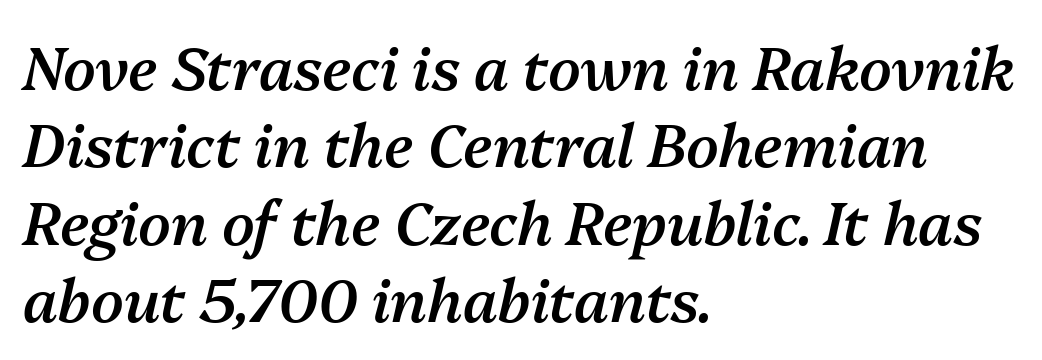
The image shows 59 px semibold type, italic (leaning right); set left-aligned, normal line spacing (1.31x), normal letter spacing, not underlined; medium stroke contrast and a medium x-height.
